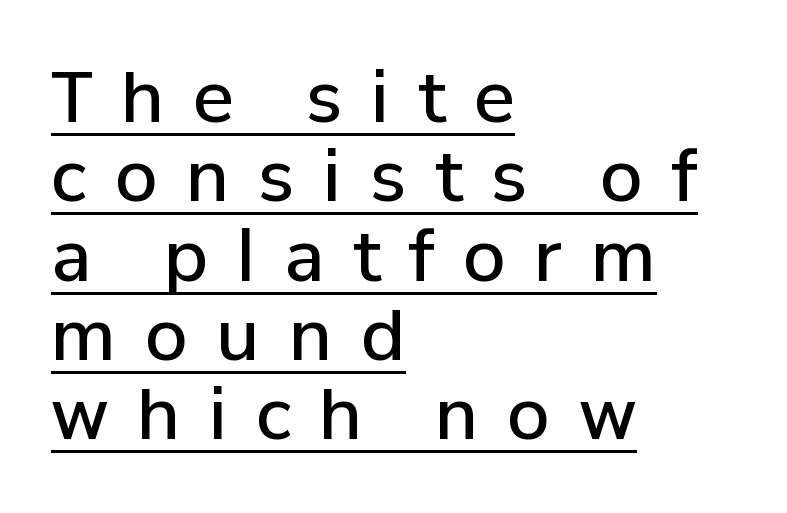
Q: Is the text bold? A: Semi-bold.
Q: Is the text italic (slanted)? A: No, it is upright.
Q: Is the typeface a serif or a sans-serif typeface? A: Sans-serif.
Q: Is the text underlined? A: Yes.
Q: How is the paragraph aligned? A: Left-aligned.
Q: Is the spacing between letters normal or unusually wide? A: Unusually wide.
Q: Is the spacing between lines tight, normal or loose? A: Tight.
Q: Width (condensed, normal, or wide)? A: Normal.
Q: Stroke contrast? A: Low.
Q: x-height? A: Medium.
Q: Monospaced? A: No.
